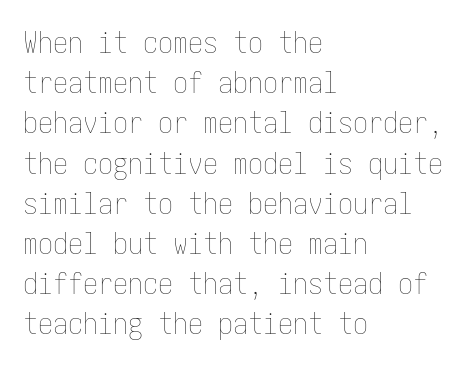
The image shows 30 px thin, condensed type, upright; set left-aligned, normal line spacing (1.34x), normal letter spacing, not underlined; low stroke contrast and a medium x-height.
